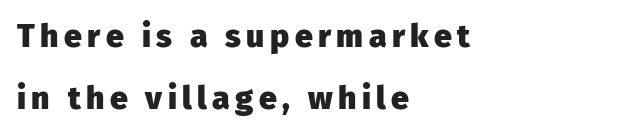
The image shows 32 px heavy sans-serif type, upright; set left-aligned, loose line spacing (1.94x), not underlined; low stroke contrast and a medium x-height.
